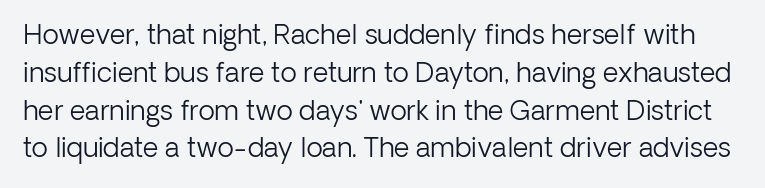
{"italic": "no", "bold": "no", "underline": "no", "line_spacing": "normal", "line_spacing_ratio": 1.4, "letter_spacing": "normal", "letter_spacing_em": 0.0, "glyph_px": 27}
